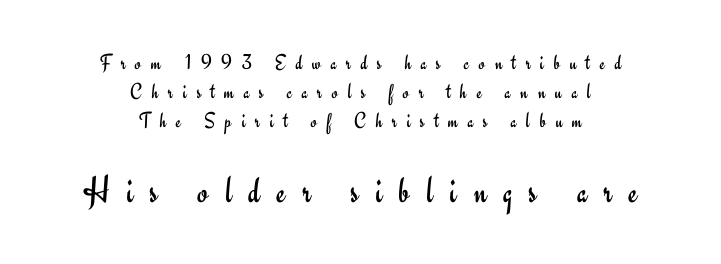
The image shows 38 px regular-weight sans-serif type; set centered, normal line spacing (1.32x), unusually wide letter spacing (+0.44 em), not underlined; the second (bottom) block is 1.73x larger; low stroke contrast and a small x-height.
